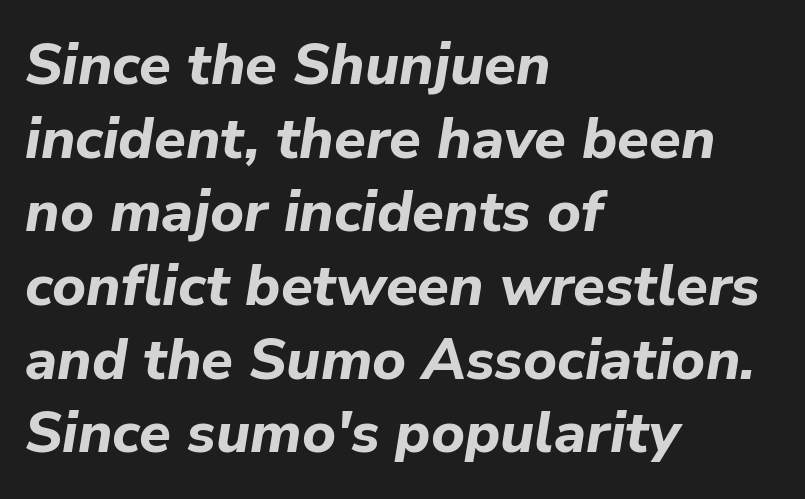
{"italic": "yes", "lean": "right", "slant_degrees": 9, "bold": "yes", "weight": "bold", "width": "normal", "stroke_contrast": "low", "x_height": "medium", "monospaced": "no", "underline": "no", "align": "left", "line_spacing": "normal", "line_spacing_ratio": 1.27, "letter_spacing": "normal", "letter_spacing_em": 0.0, "glyph_px": 58}
